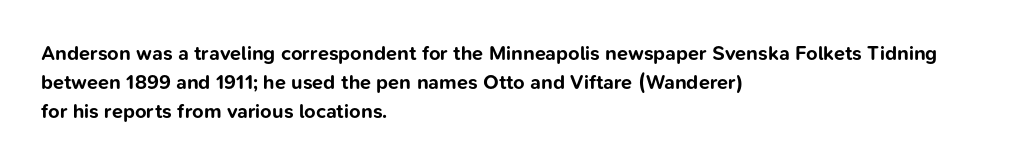
{"italic": "no", "bold": "yes", "underline": "no", "align": "left", "line_spacing": "normal", "line_spacing_ratio": 1.44, "letter_spacing": "normal", "letter_spacing_em": 0.0, "glyph_px": 20}
